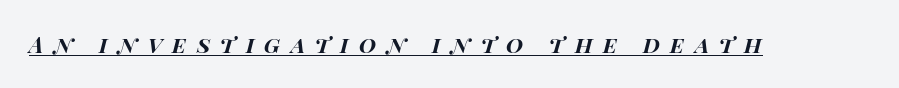
The tracking reads as deliberately expanded to a designer's eye. Heavy, bold letterforms. This rendering features underlined lettering. These lines were composed using italics.
